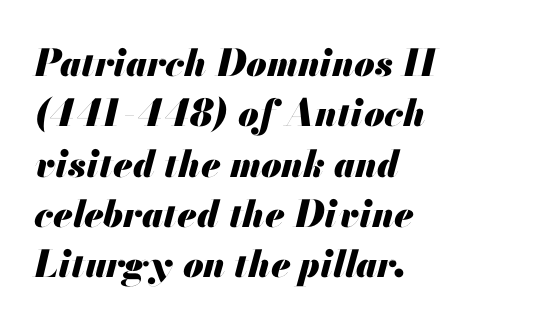
{"italic": "yes", "lean": "right", "slant_degrees": 13, "bold": "yes", "weight": "heavy", "width": "normal", "stroke_contrast": "medium", "x_height": "small", "monospaced": "no", "underline": "no", "align": "left", "line_spacing": "normal", "line_spacing_ratio": 1.36, "letter_spacing": "normal", "letter_spacing_em": 0.0, "glyph_px": 37}
